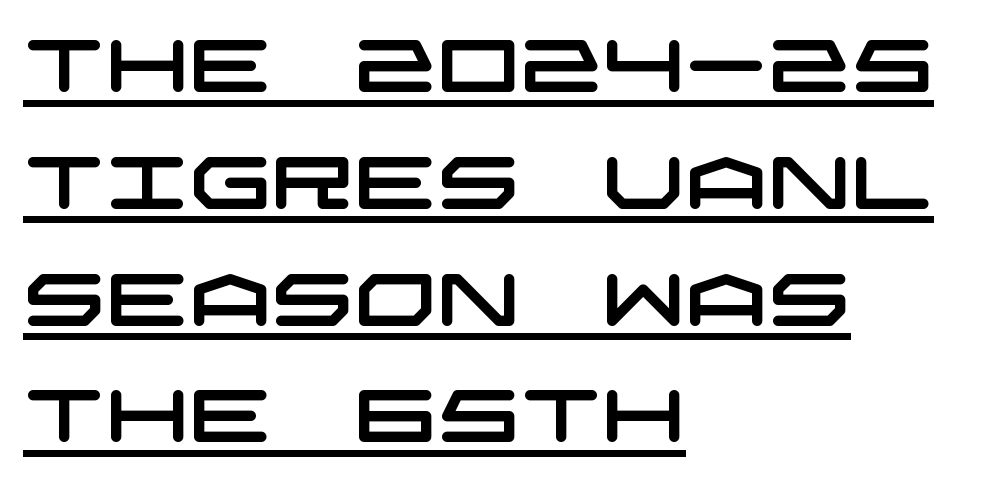
{"serif": "no", "width": "wide", "stroke_contrast": "low", "x_height": "large", "underline": "yes", "align": "left", "line_spacing": "normal", "line_spacing_ratio": 1.6, "letter_spacing": "normal", "letter_spacing_em": 0.0, "glyph_px": 73}
